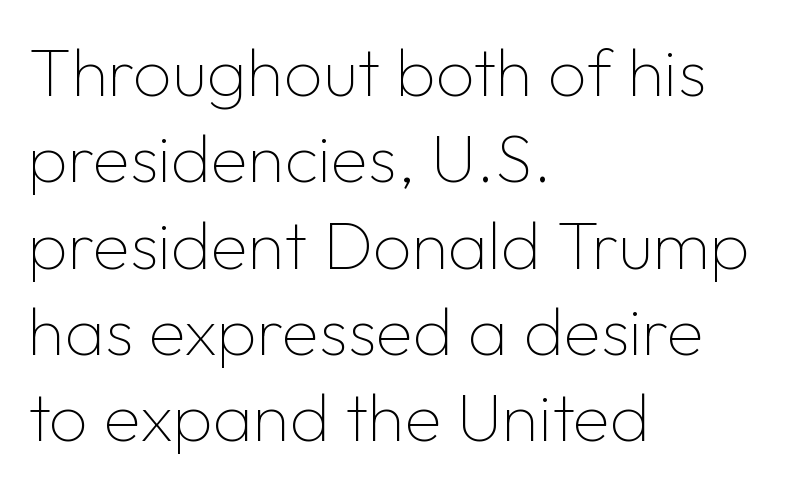
{"serif": "no", "italic": "no", "bold": "no", "weight": "thin", "width": "normal", "stroke_contrast": "low", "x_height": "medium", "monospaced": "no", "underline": "no", "align": "left", "line_spacing": "normal", "line_spacing_ratio": 1.27, "letter_spacing": "normal", "letter_spacing_em": 0.0, "glyph_px": 68}
